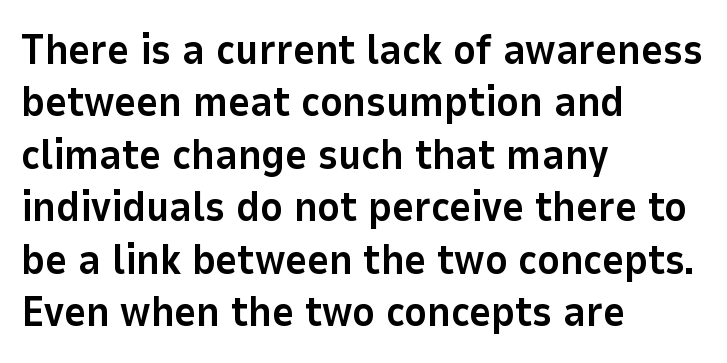
The passage shown has conventional tracking throughout. Posture: upright roman. In terms of letterform style, serifs are entirely absent. Notice how thick the strokes are: this is what a full bold looks like. Decoration check: the copy has no underline.
